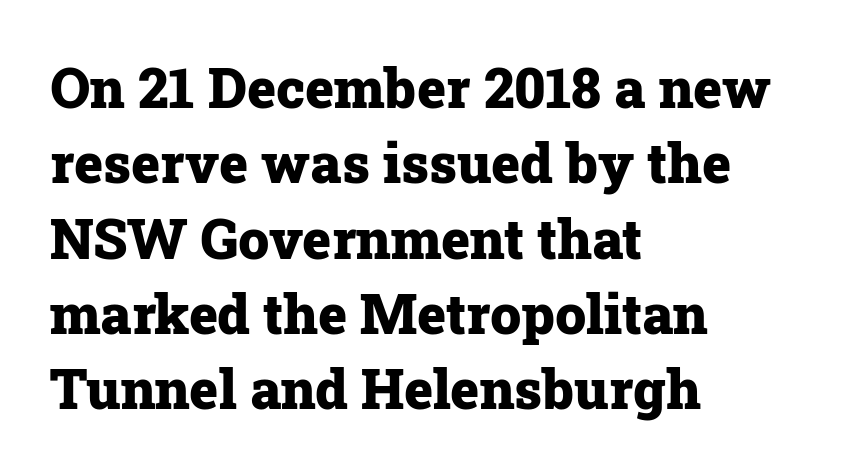
A typesetter would call this zero additional tracking. Does the lettering tilt? It doesn't — this is upright. Summary of vertical rhythm: regular, with standard interline spacing. Lines of text with bare space underneath.
